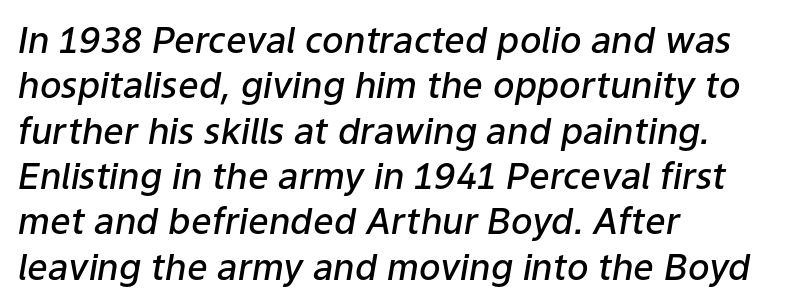
No extra tracking has been applied to these lines. Leading matches the norm, producing a regular column. The text carries the slant typical of an italic or oblique font. Line starts are locked; line ends wander.
